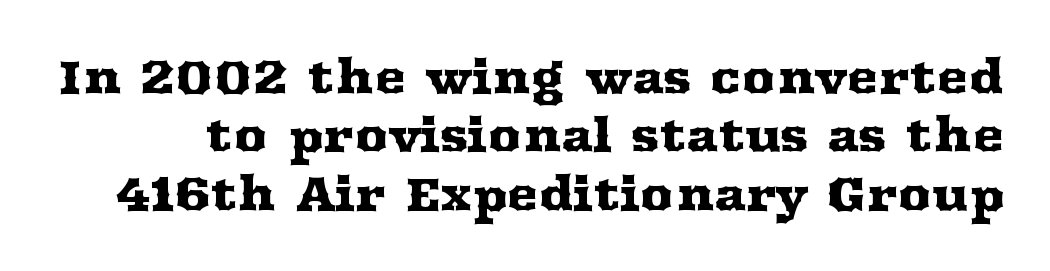
Check under the words: just untouched page. Each letter's strokes conclude with small projecting serifs. In terms of posture, this sample is upright. Spacing between characters is what you'd get straight out of the box.
